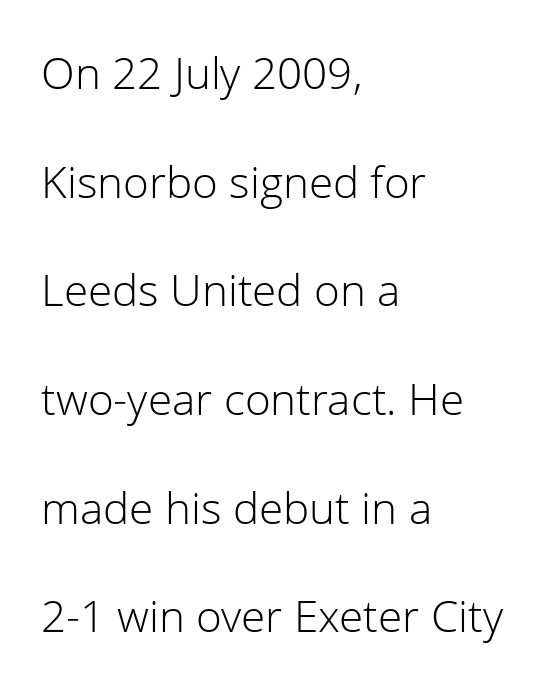
Q: Is the text bold? A: No.
Q: Is the text italic (slanted)? A: No, it is upright.
Q: Is the typeface a serif or a sans-serif typeface? A: Sans-serif.
Q: Is the text underlined? A: No.
Q: How is the paragraph aligned? A: Left-aligned.
Q: Is the spacing between letters normal or unusually wide? A: Normal.
Q: Is the spacing between lines tight, normal or loose? A: Loose.
Q: Width (condensed, normal, or wide)? A: Normal.
Q: Stroke contrast? A: Low.
Q: x-height? A: Medium.
Q: Monospaced? A: No.
